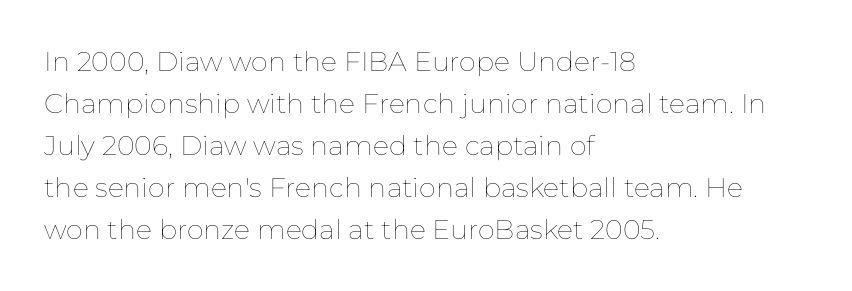
{"italic": "no", "bold": "no", "underline": "no", "align": "left", "line_spacing": "normal", "line_spacing_ratio": 1.56, "letter_spacing": "normal", "letter_spacing_em": 0.0, "glyph_px": 27}
